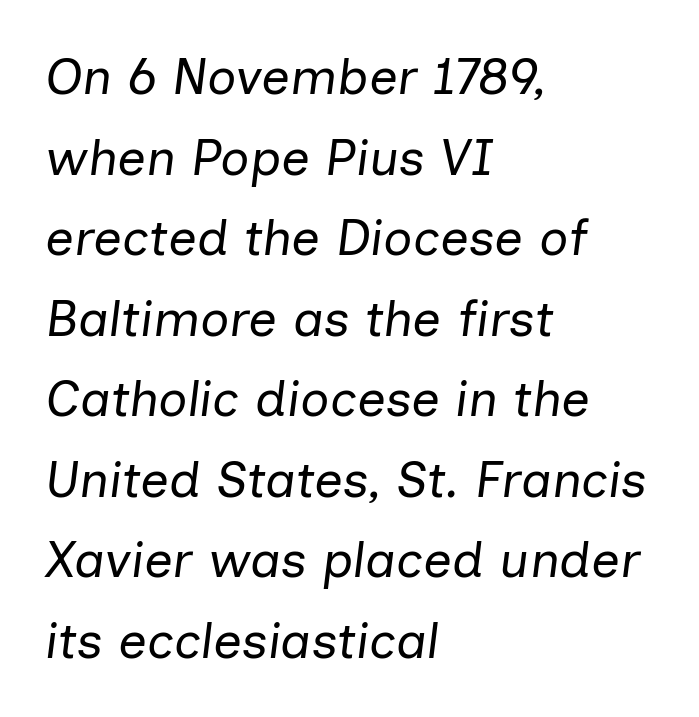
Q: Is the text bold? A: No.
Q: Is the text italic (slanted)? A: Yes, it leans right by about 7 degrees.
Q: Is the text underlined? A: No.
Q: How is the paragraph aligned? A: Left-aligned.
Q: Is the spacing between letters normal or unusually wide? A: Normal.
Q: Is the spacing between lines tight, normal or loose? A: Normal.
Q: Width (condensed, normal, or wide)? A: Normal.
Q: Stroke contrast? A: Low.
Q: x-height? A: Medium.
Q: Monospaced? A: No.
